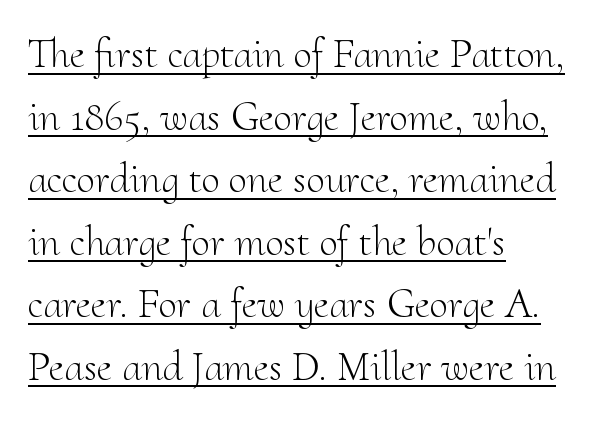
Q: Is the text bold? A: No.
Q: Is the text italic (slanted)? A: No, it is upright.
Q: Is the typeface a serif or a sans-serif typeface? A: Serif.
Q: Is the text underlined? A: Yes.
Q: How is the paragraph aligned? A: Left-aligned.
Q: Is the spacing between letters normal or unusually wide? A: Normal.
Q: Is the spacing between lines tight, normal or loose? A: Normal.
Q: Width (condensed, normal, or wide)? A: Normal.
Q: Stroke contrast? A: Medium.
Q: x-height? A: Small.
Q: Monospaced? A: No.
